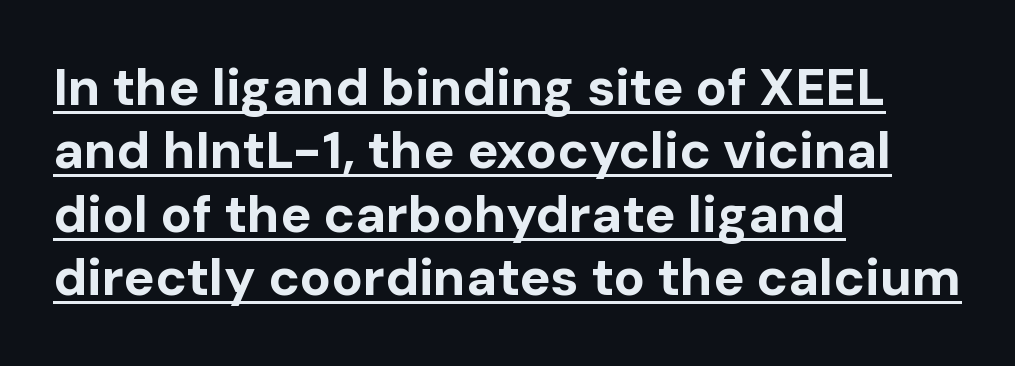
Q: Is the text bold? A: Yes.
Q: Is the text italic (slanted)? A: No, it is upright.
Q: Is the typeface a serif or a sans-serif typeface? A: Sans-serif.
Q: Is the text underlined? A: Yes.
Q: How is the paragraph aligned? A: Left-aligned.
Q: Is the spacing between letters normal or unusually wide? A: Normal.
Q: Width (condensed, normal, or wide)? A: Normal.
Q: Stroke contrast? A: Low.
Q: x-height? A: Medium.
Q: Monospaced? A: No.
